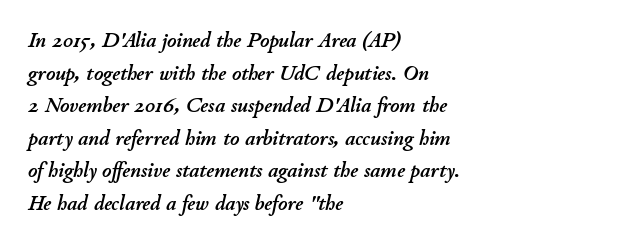
{"italic": "yes", "lean": "right", "slant_degrees": 11, "underline": "no", "align": "left", "line_spacing": "normal", "line_spacing_ratio": 1.48, "letter_spacing": "normal", "letter_spacing_em": 0.0, "glyph_px": 22}
